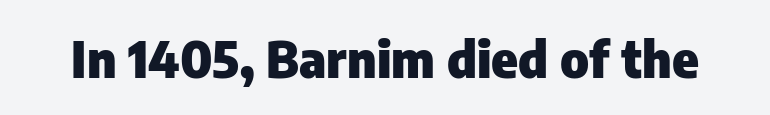
{"serif": "no", "italic": "no", "bold": "yes", "weight": "heavy", "width": "normal", "stroke_contrast": "low", "x_height": "medium", "monospaced": "no", "underline": "no", "letter_spacing": "normal", "letter_spacing_em": 0.0, "glyph_px": 50}
